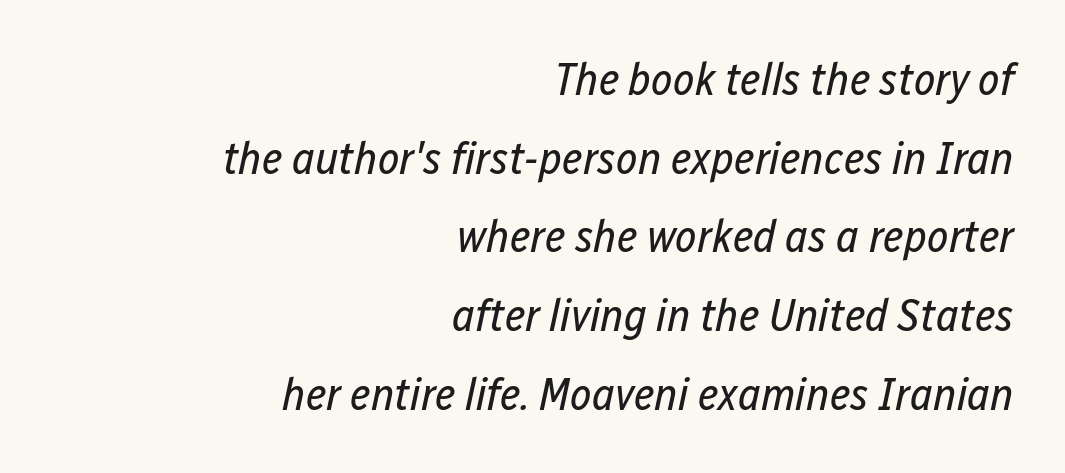
The rendering keeps characters at their native spacing. Every row of glyphs terminates at an identical x-position on the right. Summary of weight: not heavy and not bold. Underlining? Definitely not there. It's the slanting kind of type.
